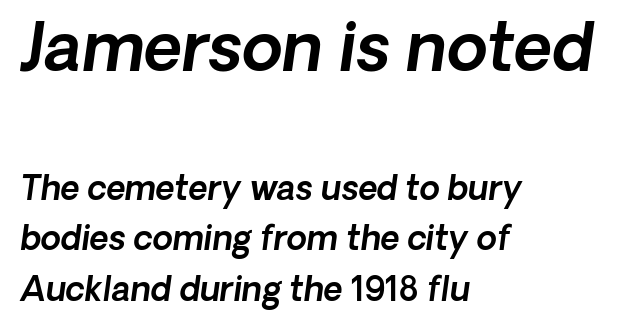
The rag falls on the right side of this text block. Proportional: the letters do not fall into vertical columns. What's the leading like? Ordinary, nothing unusual. Visually, the top section dominates because its glyphs are scaled up.
